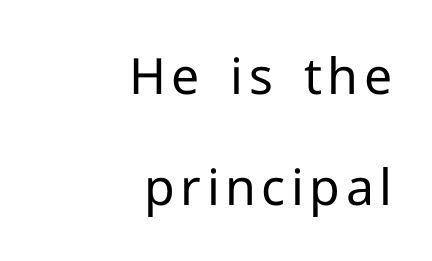
Q: Is the text bold? A: No.
Q: Is the text italic (slanted)? A: No, it is upright.
Q: Is the typeface a serif or a sans-serif typeface? A: Sans-serif.
Q: Is the text underlined? A: No.
Q: How is the paragraph aligned? A: Right-aligned.
Q: Is the spacing between lines tight, normal or loose? A: Loose.
Q: Width (condensed, normal, or wide)? A: Normal.
Q: Stroke contrast? A: Low.
Q: x-height? A: Medium.
Q: Monospaced? A: No.
